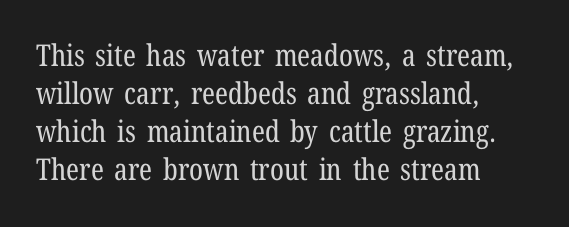
{"serif": "yes", "italic": "no", "bold": "no", "weight": "regular", "width": "condensed", "stroke_contrast": "low", "x_height": "medium", "monospaced": "no", "underline": "no", "align": "left", "line_spacing": "normal", "line_spacing_ratio": 1.27, "letter_spacing": "normal", "letter_spacing_em": 0.0, "glyph_px": 30}
